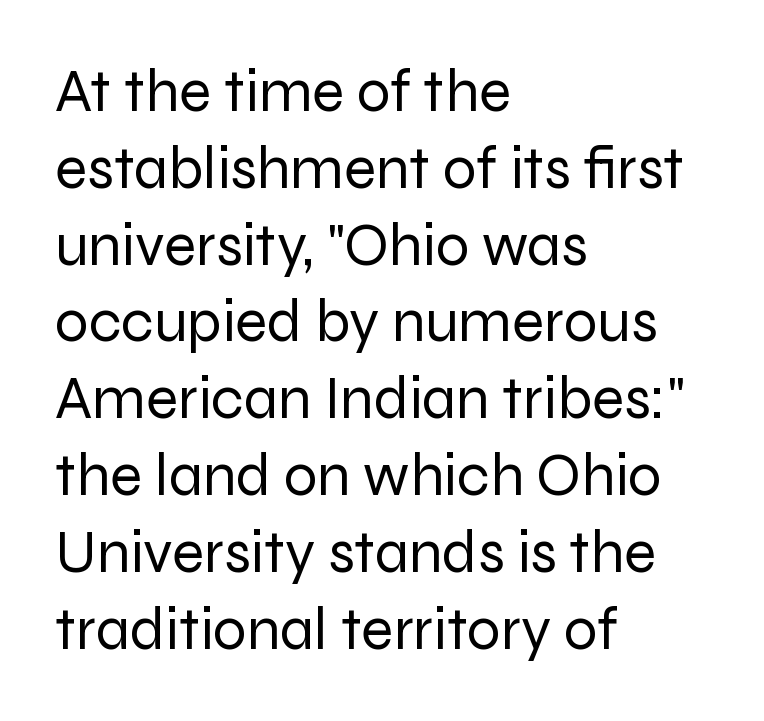
The image shows 60 px regular-weight sans-serif type, upright; set left-aligned, normal line spacing (1.28x), normal letter spacing, not underlined; low stroke contrast and a medium x-height.
